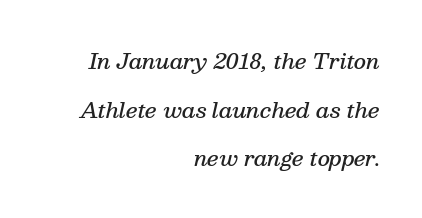
Reading down the block, your eye finds every line finishing at a fixed right position. You can tell it's italic because the verticals aren't actually vertical. These lines keep a tight, regular rhythm from letter to letter. You could fit nearly another row in the gap between these rows. Check under the words: just untouched page.
